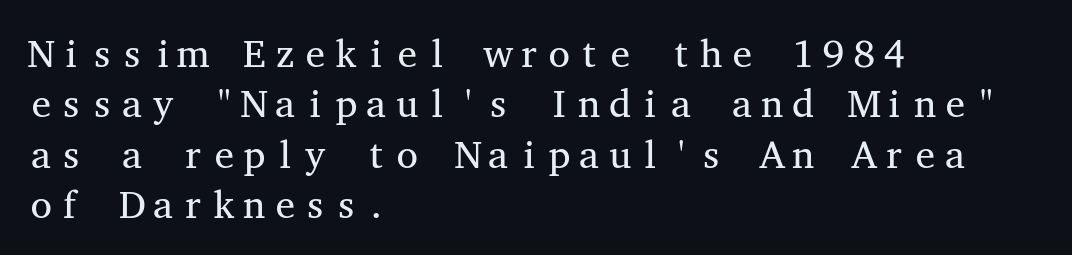
{"serif": "yes", "italic": "no", "bold": "no", "weight": "regular", "width": "wide", "stroke_contrast": "medium", "x_height": "medium", "monospaced": "yes", "underline": "no", "align": "left", "line_spacing": "normal", "line_spacing_ratio": 1.29, "letter_spacing": "normal", "letter_spacing_em": 0.0, "glyph_px": 39}
